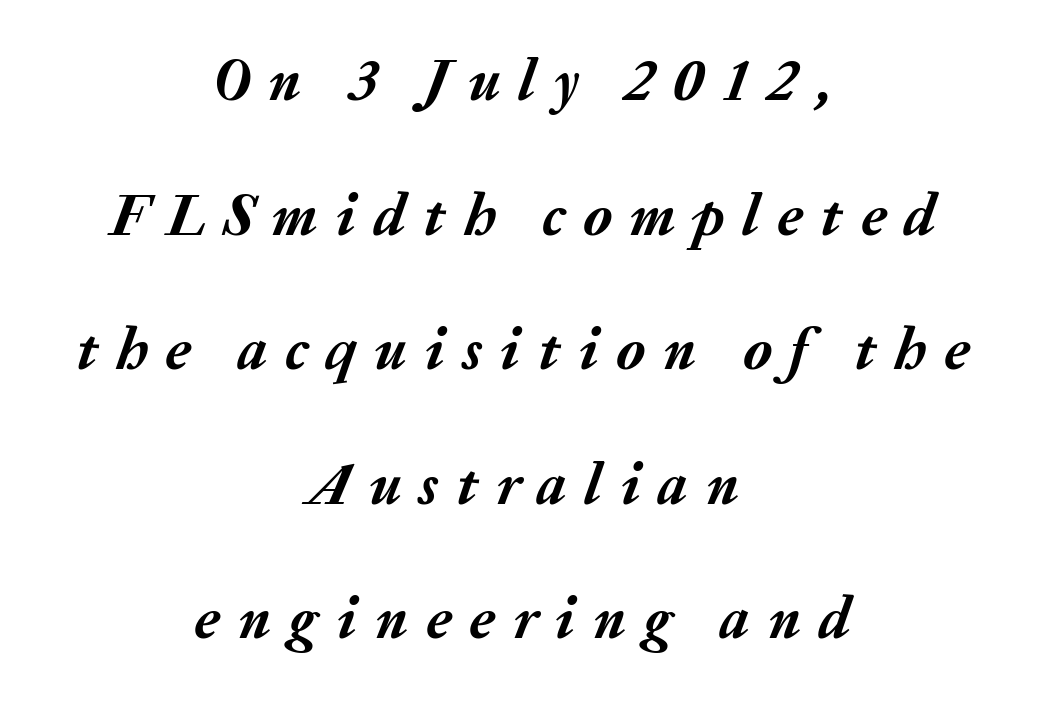
The image shows 59 px semibold type, italic (leaning right); set centered, loose line spacing (2.28x), unusually wide letter spacing (+0.3 em), not underlined; medium stroke contrast and a medium x-height.
